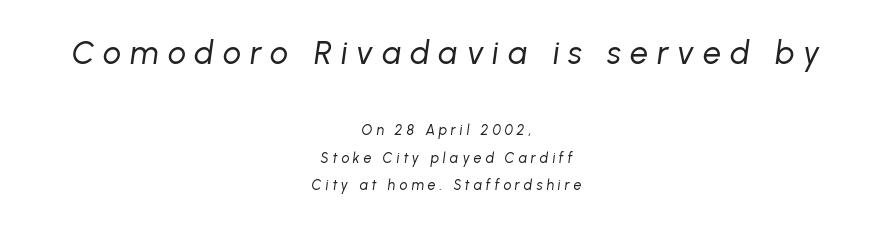
Spacing between characters has been opened up far beyond the box default. The letterforms sit at book weight or below. Visually, the top section dominates because its glyphs are scaled up. Whoever set this chose breathing room over compactness in the vertical rhythm. No word sits above an underline. In terms of posture, this sample is oblique.
